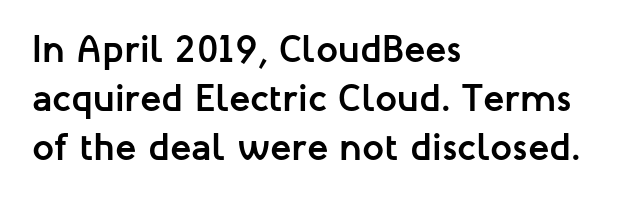
The image shows 39 px semibold sans-serif type, upright; set left-aligned, normal line spacing (1.26x), normal letter spacing, not underlined; low stroke contrast and a medium x-height.
